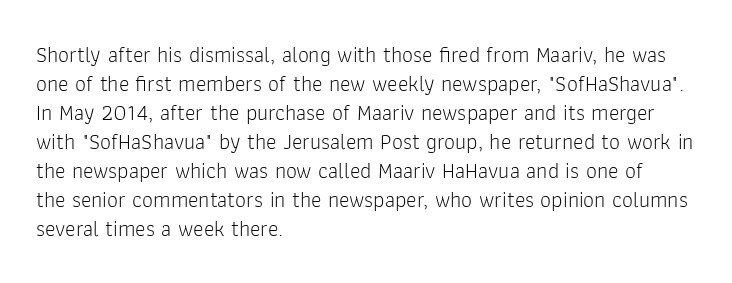
Q: Is the text bold? A: No.
Q: Is the text italic (slanted)? A: No, it is upright.
Q: Is the text underlined? A: No.
Q: How is the paragraph aligned? A: Left-aligned.
Q: Is the spacing between letters normal or unusually wide? A: Normal.
Q: Is the spacing between lines tight, normal or loose? A: Normal.
